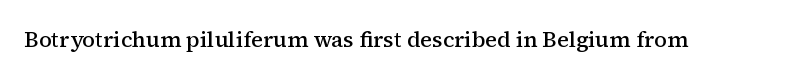
There is no visible air inserted between adjacent glyphs. The characters look somewhat weighty, a semibold short of true bold. Check the space under the baseline: it is left empty. Ascenders rise straight up at ninety degrees.
